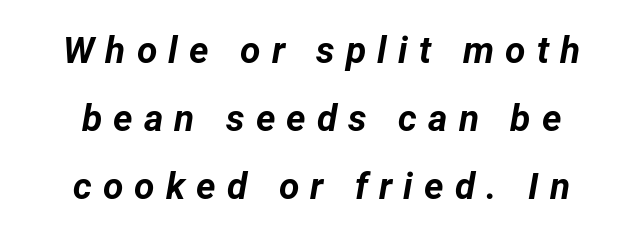
The letters advance in unequal steps, a hallmark of proportional type. I'd describe the lettering as bold — thick and assertive. The strip under each line holds only bare page. Display-style spreading of the glyphs; the letterfit is very open.
